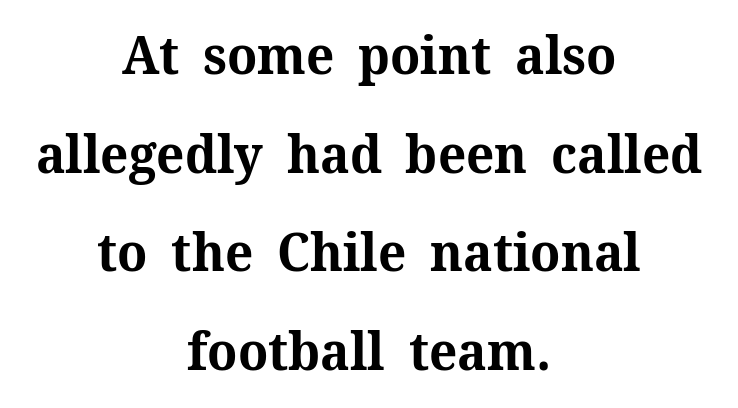
{"serif": "yes", "italic": "no", "bold": "yes", "weight": "bold", "width": "normal", "stroke_contrast": "medium", "x_height": "medium", "monospaced": "no", "underline": "no", "align": "center", "line_spacing_ratio": 1.86, "letter_spacing": "normal", "letter_spacing_em": 0.0, "glyph_px": 53}
